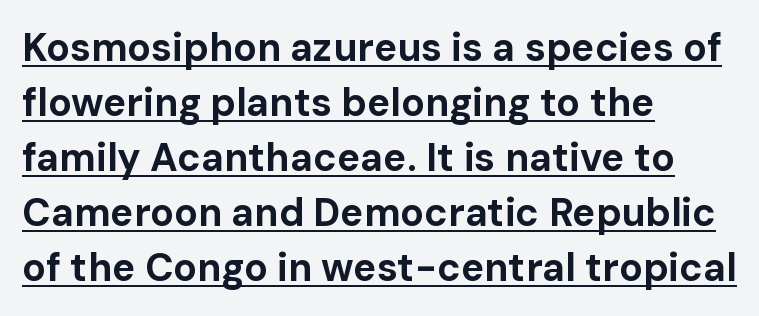
Q: Is the text bold? A: Yes.
Q: Is the text italic (slanted)? A: No, it is upright.
Q: Is the typeface a serif or a sans-serif typeface? A: Sans-serif.
Q: Is the text underlined? A: Yes.
Q: How is the paragraph aligned? A: Left-aligned.
Q: Is the spacing between letters normal or unusually wide? A: Normal.
Q: Is the spacing between lines tight, normal or loose? A: Normal.
Q: Width (condensed, normal, or wide)? A: Normal.
Q: Stroke contrast? A: Low.
Q: x-height? A: Medium.
Q: Monospaced? A: No.
